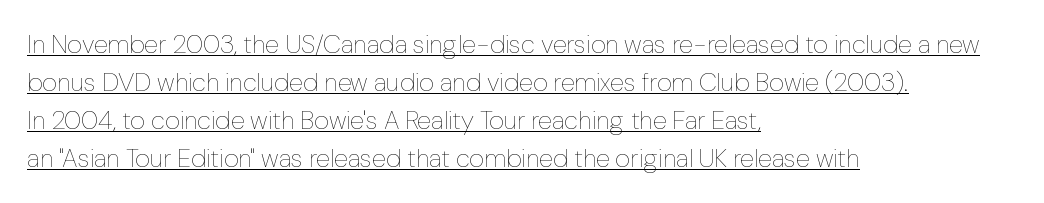
{"italic": "no", "bold": "no", "underline": "yes", "align": "left", "line_spacing": "normal", "line_spacing_ratio": 1.46, "letter_spacing": "normal", "letter_spacing_em": 0.0, "glyph_px": 26}
